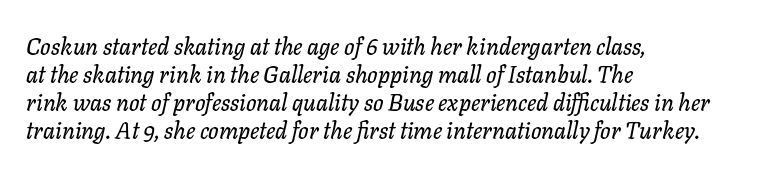
Q: Is the text italic (slanted)? A: Yes, it leans right by about 11 degrees.
Q: Is the text underlined? A: No.
Q: How is the paragraph aligned? A: Left-aligned.
Q: Is the spacing between letters normal or unusually wide? A: Normal.
